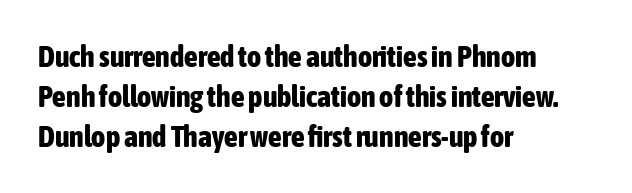
{"serif": "no", "italic": "no", "bold": "yes", "weight": "bold", "width": "condensed", "stroke_contrast": "low", "x_height": "medium", "monospaced": "no", "underline": "no", "align": "left", "line_spacing": "normal", "line_spacing_ratio": 1.34, "letter_spacing": "normal", "letter_spacing_em": 0.0, "glyph_px": 30}
